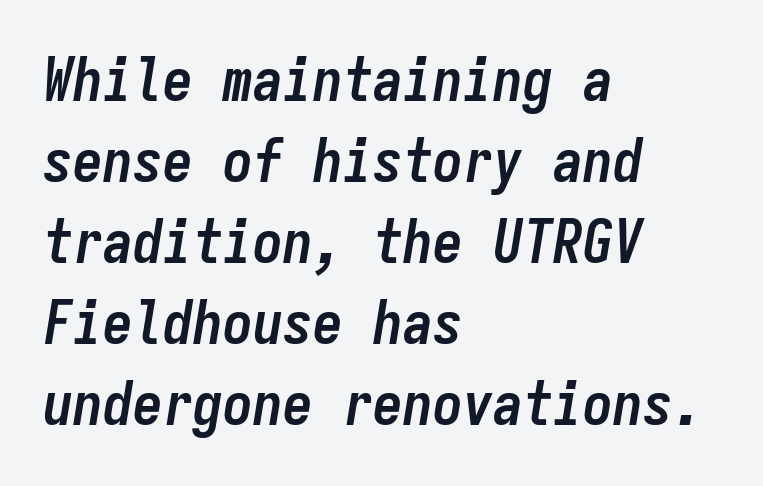
Q: Is the text bold? A: Yes.
Q: Is the text italic (slanted)? A: Yes, it leans right by about 9 degrees.
Q: Is the text underlined? A: No.
Q: How is the paragraph aligned? A: Left-aligned.
Q: Is the spacing between letters normal or unusually wide? A: Normal.
Q: Is the spacing between lines tight, normal or loose? A: Normal.
Q: Width (condensed, normal, or wide)? A: Condensed.
Q: Stroke contrast? A: Low.
Q: x-height? A: Medium.
Q: Monospaced? A: Yes.
